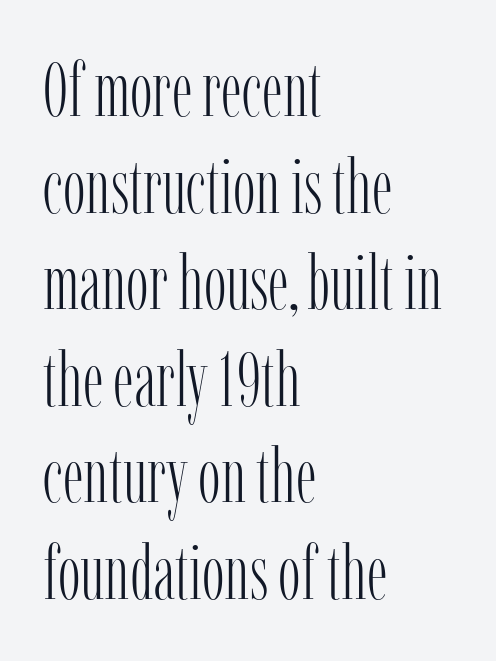
Is this a fixed-width face? No — the glyphs have proportional, varying widths. Serif or sans? Serif — the stroke terminals have little feet. The rag falls on the right side of this text block. There is no visible air inserted between adjacent glyphs.
